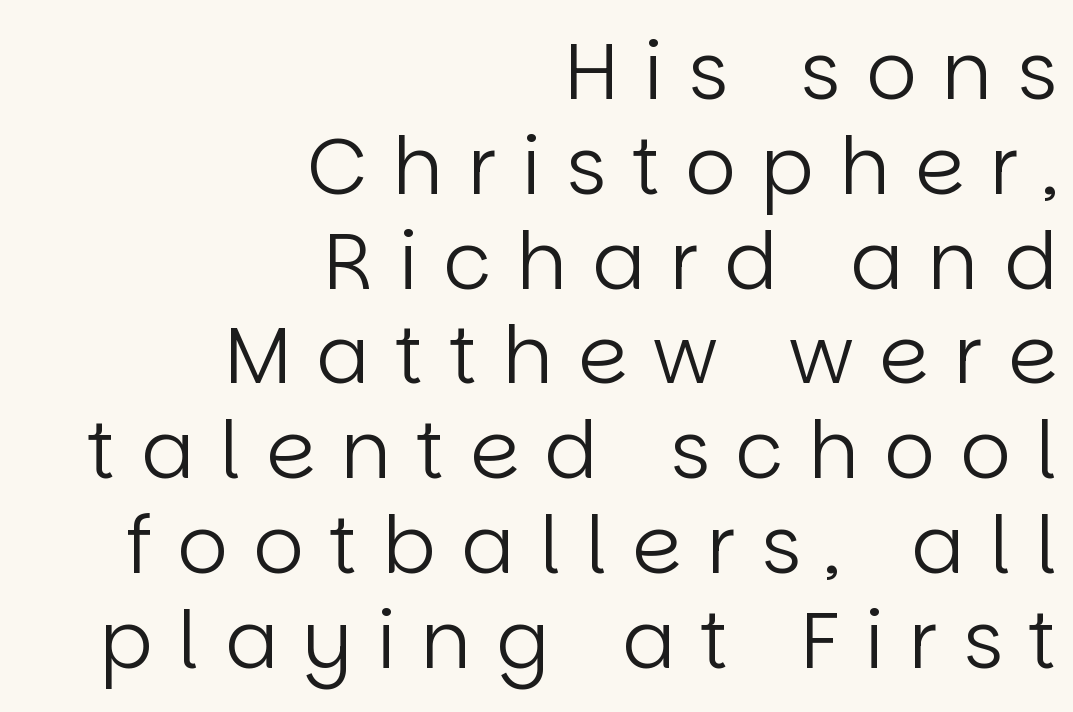
Q: Is the text bold? A: No.
Q: Is the text italic (slanted)? A: No, it is upright.
Q: Is the typeface a serif or a sans-serif typeface? A: Sans-serif.
Q: Is the text underlined? A: No.
Q: How is the paragraph aligned? A: Right-aligned.
Q: Is the spacing between letters normal or unusually wide? A: Unusually wide.
Q: Width (condensed, normal, or wide)? A: Normal.
Q: Stroke contrast? A: Low.
Q: x-height? A: Large.
Q: Monospaced? A: No.
